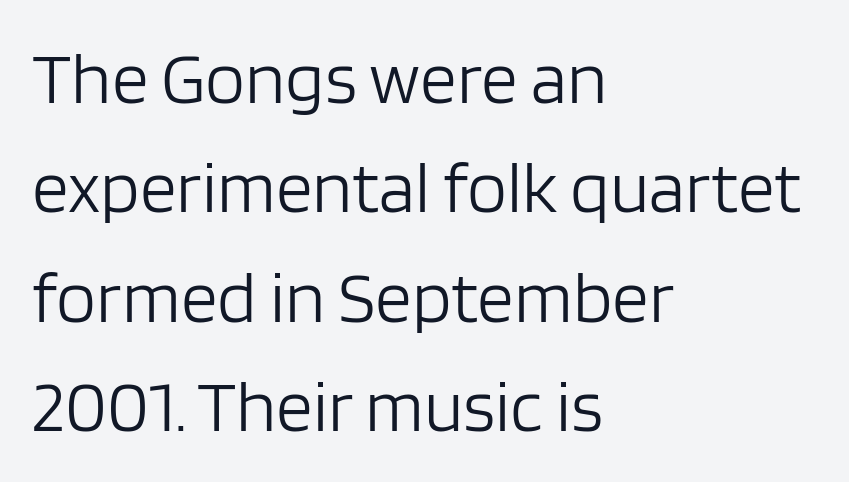
The image shows 73 px light sans-serif type, upright; set left-aligned, normal line spacing (1.5x), normal letter spacing, not underlined; low stroke contrast and a large x-height.
